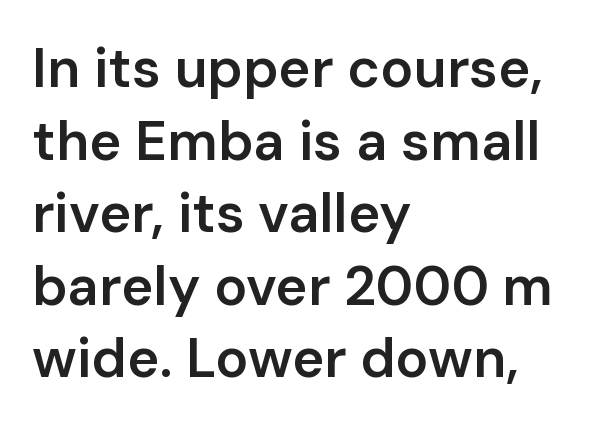
Each word holds together tightly as a unit, with standard inter-letter gaps. The rendering anchors every line to the left-hand side. Nope, no serifs anywhere on these letters. Interline gaps are of average width in this sample. You can tell it's not italic because the verticals are truly vertical. Set as a demibold, roughly 600 on the weight scale.
